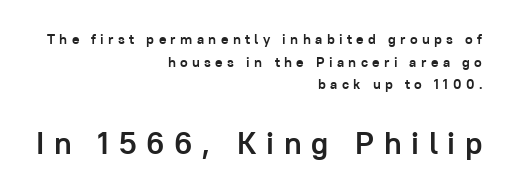
Q: Is the text bold? A: Yes.
Q: Is the text italic (slanted)? A: No, it is upright.
Q: Is the typeface a serif or a sans-serif typeface? A: Sans-serif.
Q: Is the text underlined? A: No.
Q: How is the paragraph aligned? A: Right-aligned.
Q: Is the spacing between letters normal or unusually wide? A: Unusually wide.
Q: Is the spacing between lines tight, normal or loose? A: Normal.
Q: Which block of text is set in a larger size, the first (top) or the second (bottom)? A: The second (bottom) one.
Q: Width (condensed, normal, or wide)? A: Normal.
Q: Stroke contrast? A: Low.
Q: x-height? A: Medium.
Q: Monospaced? A: No.
